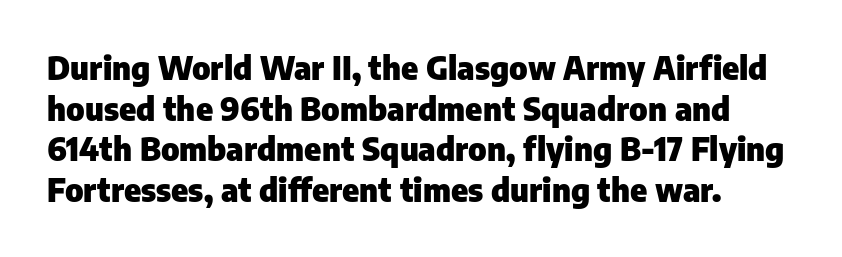
{"serif": "no", "italic": "no", "bold": "yes", "weight": "heavy", "width": "normal", "stroke_contrast": "low", "x_height": "medium", "monospaced": "no", "underline": "no", "line_spacing": "normal", "line_spacing_ratio": 1.27, "letter_spacing": "normal", "letter_spacing_em": 0.0, "glyph_px": 32}
